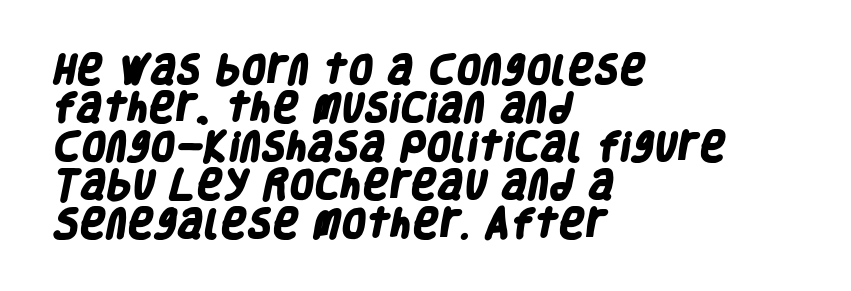
The image shows 32 px heavy, condensed sans-serif type; set left-aligned, line spacing 1.2x, normal letter spacing, not underlined; low stroke contrast and a large x-height.
